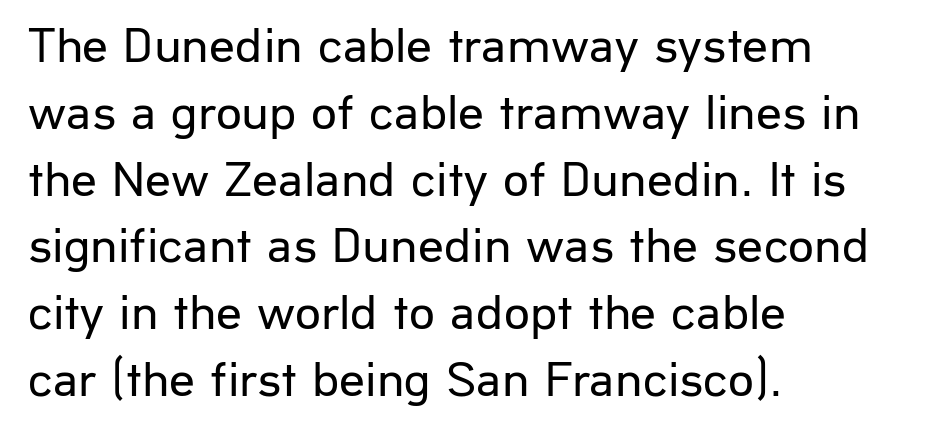
The image shows 51 px regular-weight sans-serif type, upright; set left-aligned, normal line spacing (1.31x), normal letter spacing, not underlined; low stroke contrast and a medium x-height.
